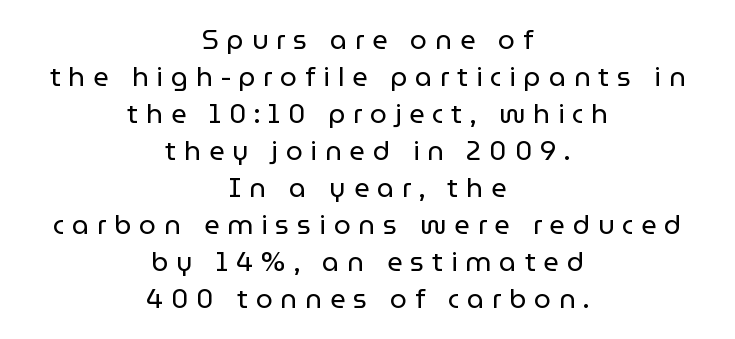
{"italic": "no", "bold": "no", "underline": "no", "align": "center", "line_spacing": "normal", "line_spacing_ratio": 1.37, "letter_spacing": "wide", "letter_spacing_em": 0.29, "glyph_px": 27}
